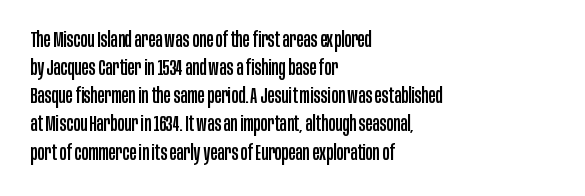
Q: Is the text italic (slanted)? A: No, it is upright.
Q: Is the text underlined? A: No.
Q: How is the paragraph aligned? A: Left-aligned.
Q: Is the spacing between letters normal or unusually wide? A: Normal.
Q: Is the spacing between lines tight, normal or loose? A: Normal.
